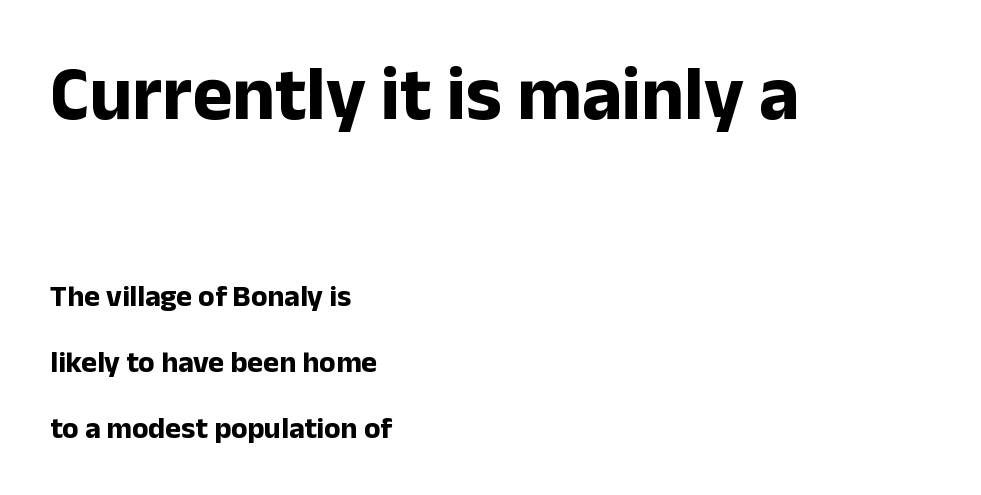
Q: Is the text bold? A: Yes.
Q: Is the text italic (slanted)? A: No, it is upright.
Q: Is the typeface a serif or a sans-serif typeface? A: Sans-serif.
Q: Is the text underlined? A: No.
Q: How is the paragraph aligned? A: Left-aligned.
Q: Is the spacing between letters normal or unusually wide? A: Normal.
Q: Is the spacing between lines tight, normal or loose? A: Loose.
Q: Which block of text is set in a larger size, the first (top) or the second (bottom)? A: The first (top) one.
Q: Width (condensed, normal, or wide)? A: Normal.
Q: Stroke contrast? A: Low.
Q: x-height? A: Medium.
Q: Monospaced? A: No.
